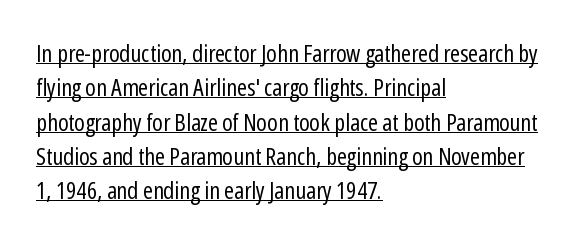
The image shows 24 px text type, upright; set left-aligned, normal line spacing (1.43x), normal letter spacing, underlined.
